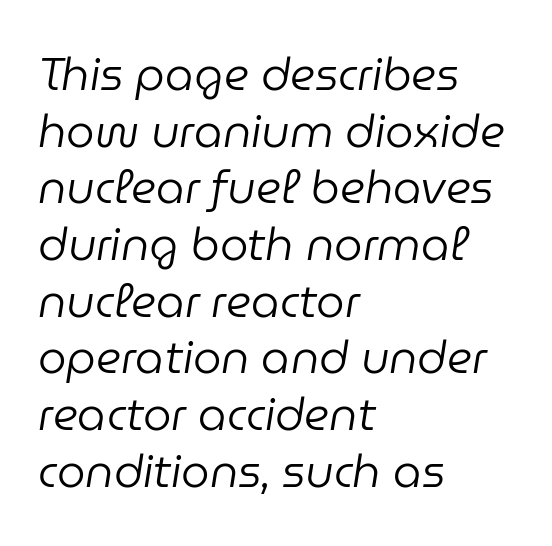
{"italic": "yes", "lean": "right", "slant_degrees": 9, "bold": "no", "weight": "regular", "width": "normal", "stroke_contrast": "low", "x_height": "medium", "monospaced": "no", "underline": "no", "align": "left", "line_spacing": "normal", "line_spacing_ratio": 1.26, "letter_spacing": "normal", "letter_spacing_em": 0.0, "glyph_px": 45}
